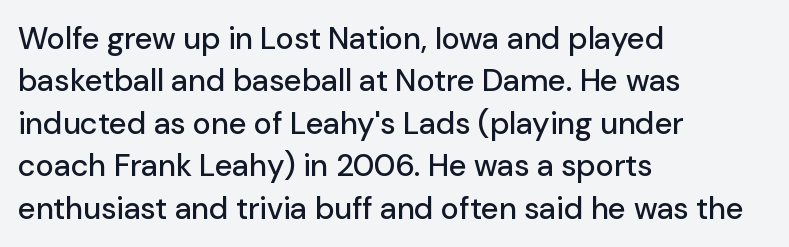
The compositor pushed each line to the left boundary. The axis of the letterforms is exactly vertical. Leading matches the norm, producing a regular column. The passage shown is typed in a proportional face where columns would drift.
